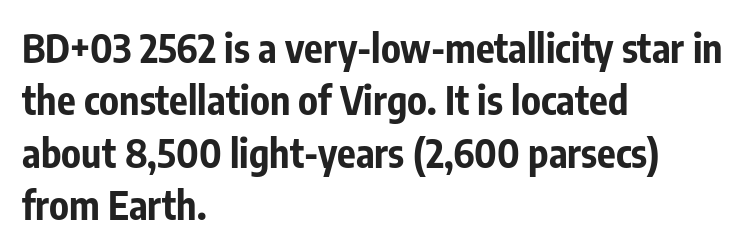
The image shows 39 px bold, condensed sans-serif type, upright; set left-aligned, normal line spacing (1.34x), normal letter spacing, not underlined; low stroke contrast and a medium x-height.
